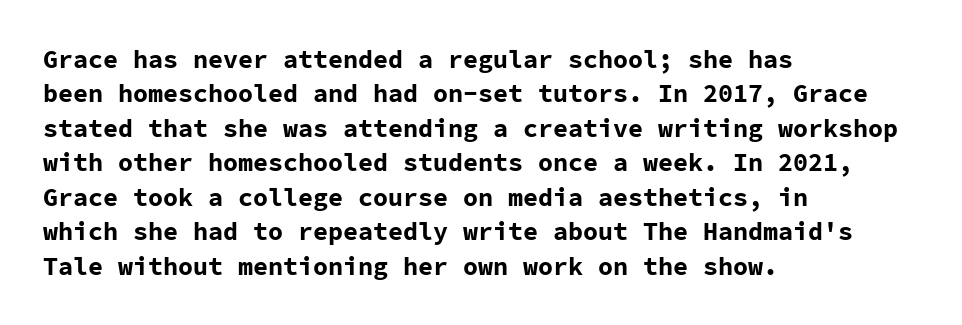
Q: Is the text bold? A: Yes.
Q: Is the text italic (slanted)? A: No, it is upright.
Q: Is the text underlined? A: No.
Q: How is the paragraph aligned? A: Left-aligned.
Q: Is the spacing between letters normal or unusually wide? A: Normal.
Q: Is the spacing between lines tight, normal or loose? A: Normal.
